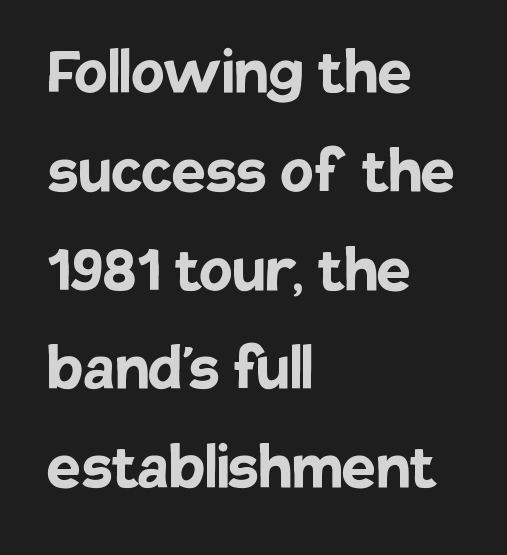
The image shows 76 px semibold sans-serif type, upright; set left-aligned, normal line spacing (1.3x), normal letter spacing, not underlined; low stroke contrast and a large x-height.
